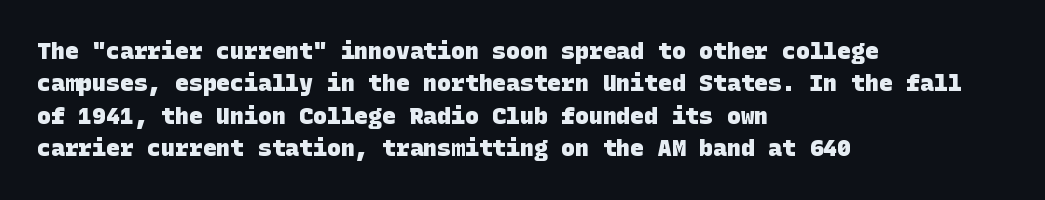
Q: Is the text bold? A: Yes.
Q: Is the text underlined? A: No.
Q: How is the paragraph aligned? A: Left-aligned.
Q: Is the spacing between letters normal or unusually wide? A: Normal.
Q: Is the spacing between lines tight, normal or loose? A: Normal.
